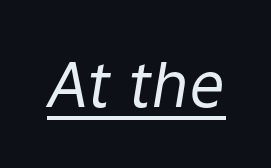
{"italic": "yes", "lean": "right", "slant_degrees": 9, "bold": "no", "weight": "regular", "width": "normal", "stroke_contrast": "low", "x_height": "medium", "monospaced": "no", "underline": "yes", "letter_spacing": "normal", "letter_spacing_em": 0.0, "glyph_px": 62}
